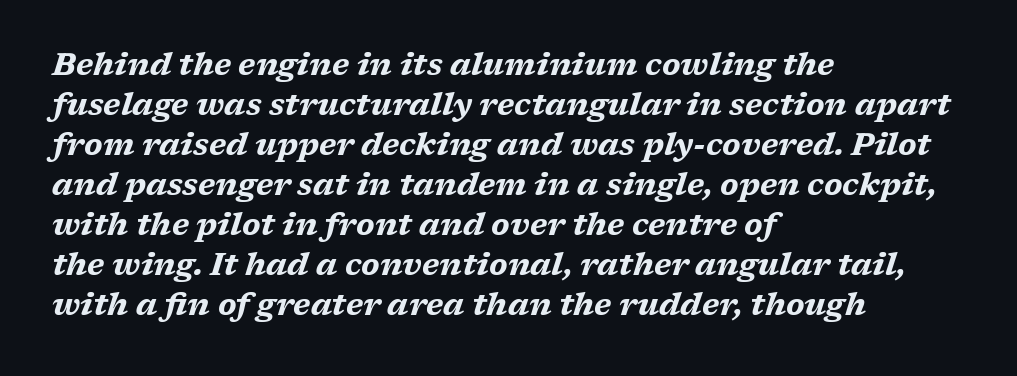
Q: Is the text bold? A: Yes.
Q: Is the text italic (slanted)? A: Yes, it leans right by about 17 degrees.
Q: Is the text underlined? A: No.
Q: How is the paragraph aligned? A: Left-aligned.
Q: Is the spacing between letters normal or unusually wide? A: Normal.
Q: Is the spacing between lines tight, normal or loose? A: Normal.
Q: Width (condensed, normal, or wide)? A: Wide.
Q: Stroke contrast? A: Medium.
Q: x-height? A: Medium.
Q: Monospaced? A: No.
